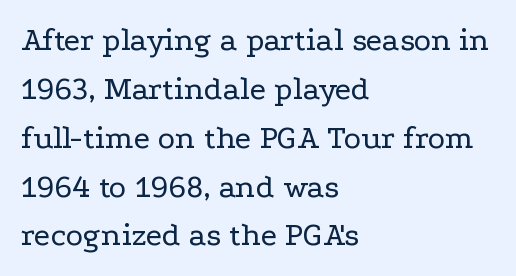
How are the letters spaced? Ordinarily, with no added tracking. A typesetter would call this proportional, since set widths differ per character. The characters display serif detailing at their extremities. The letters stand straight up with perfectly vertical stems.
